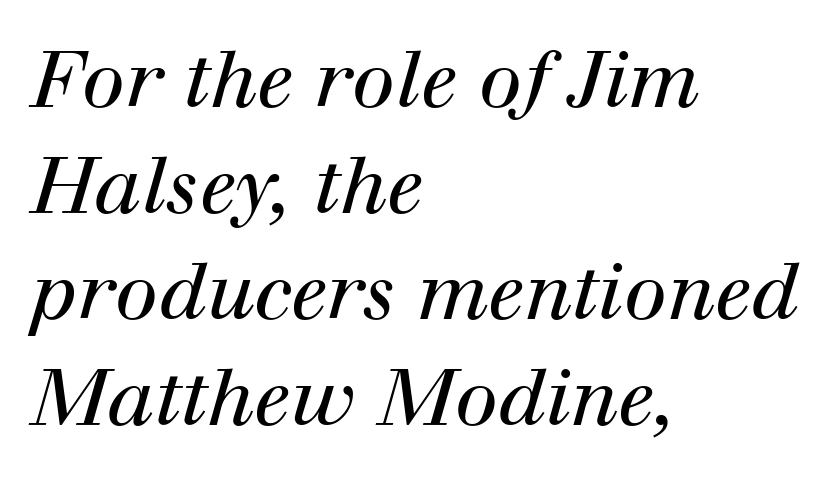
Q: Is the text bold? A: No.
Q: Is the text italic (slanted)? A: Yes, it leans right by about 12 degrees.
Q: Is the typeface a serif or a sans-serif typeface? A: Serif.
Q: Is the text underlined? A: No.
Q: How is the paragraph aligned? A: Left-aligned.
Q: Is the spacing between letters normal or unusually wide? A: Normal.
Q: Is the spacing between lines tight, normal or loose? A: Normal.
Q: Width (condensed, normal, or wide)? A: Normal.
Q: Stroke contrast? A: High.
Q: x-height? A: Medium.
Q: Monospaced? A: No.
